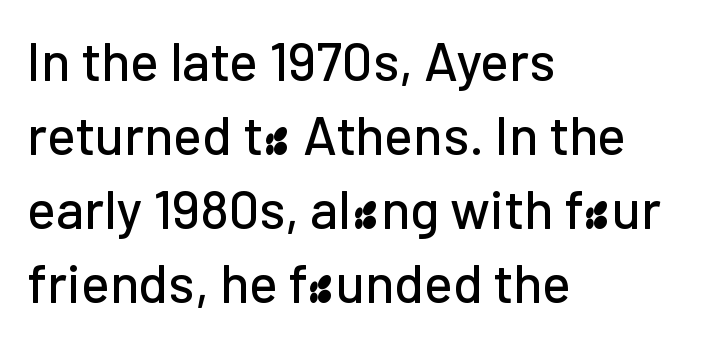
The image shows 54 px sans-serif type, upright; set left-aligned, normal line spacing (1.37x), normal letter spacing, not underlined; low stroke contrast and a medium x-height.
